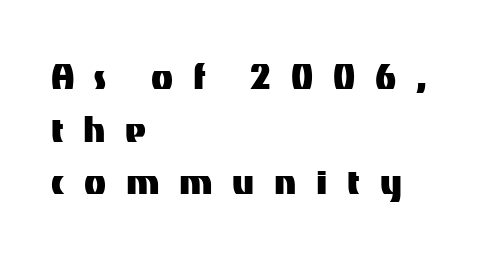
The image shows 45 px sans-serif type, upright; set left-aligned, line spacing 1.17x, unusually wide letter spacing (+0.44 em), not underlined; medium stroke contrast and a medium x-height.
